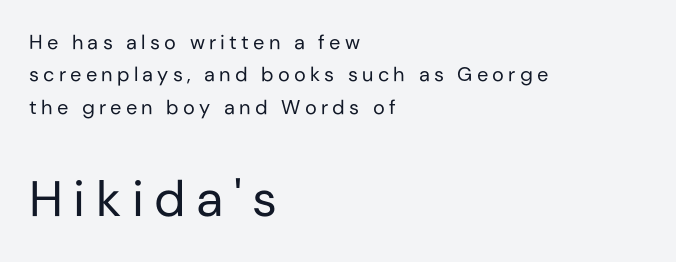
The image shows 50 px regular-weight sans-serif type, upright; set left-aligned, normal line spacing (1.62x), unusually wide letter spacing (+0.21 em), not underlined; the second (bottom) block is 2.5x larger; low stroke contrast and a medium x-height.
